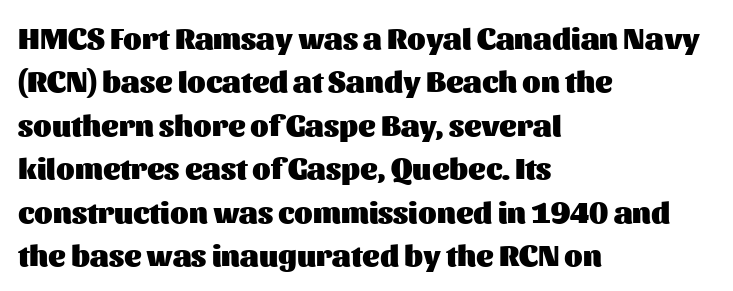
{"serif": "no", "italic": "no", "bold": "yes", "weight": "heavy", "width": "normal", "stroke_contrast": "medium", "x_height": "medium", "monospaced": "no", "underline": "no", "align": "left", "line_spacing": "normal", "line_spacing_ratio": 1.45, "letter_spacing": "normal", "letter_spacing_em": 0.0, "glyph_px": 30}
